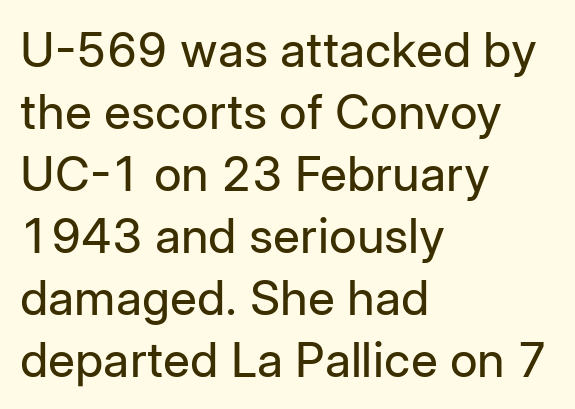
{"serif": "no", "italic": "no", "bold": "no", "weight": "regular", "width": "normal", "stroke_contrast": "low", "x_height": "medium", "monospaced": "no", "underline": "no", "align": "left", "line_spacing": "normal", "line_spacing_ratio": 1.29, "letter_spacing": "normal", "letter_spacing_em": 0.0, "glyph_px": 48}
